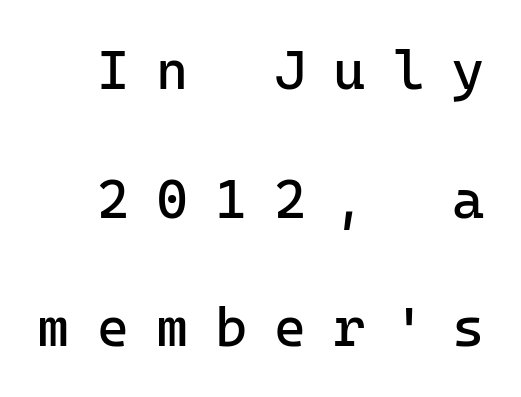
{"serif": "no", "italic": "no", "bold": "no", "weight": "regular", "width": "normal", "stroke_contrast": "low", "x_height": "medium", "monospaced": "yes", "underline": "no", "line_spacing": "loose", "line_spacing_ratio": 2.34, "letter_spacing": "wide", "letter_spacing_em": 0.49, "glyph_px": 55}
